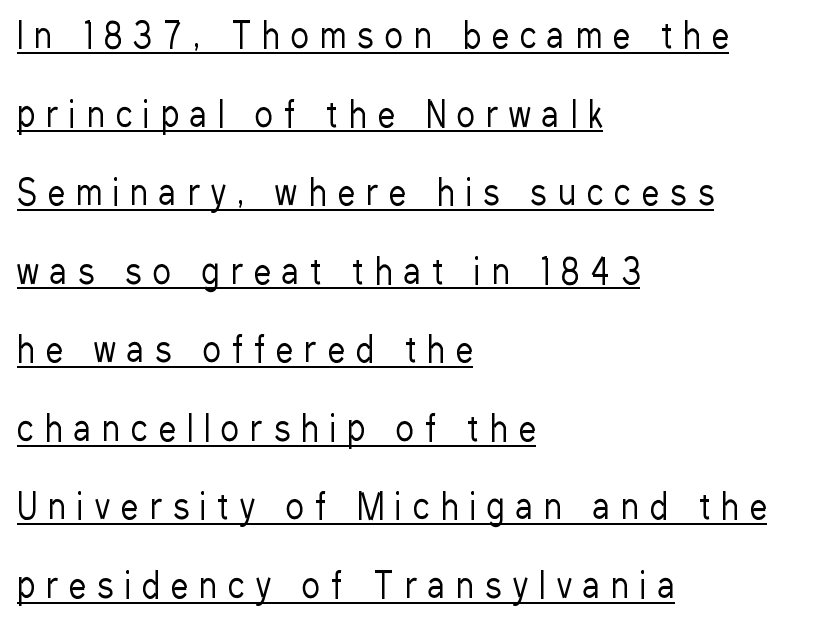
{"serif": "no", "italic": "no", "bold": "no", "weight": "regular", "width": "condensed", "stroke_contrast": "low", "x_height": "medium", "monospaced": "no", "underline": "yes", "align": "left", "line_spacing": "loose", "line_spacing_ratio": 2.31, "letter_spacing": "wide", "letter_spacing_em": 0.34, "glyph_px": 34}
